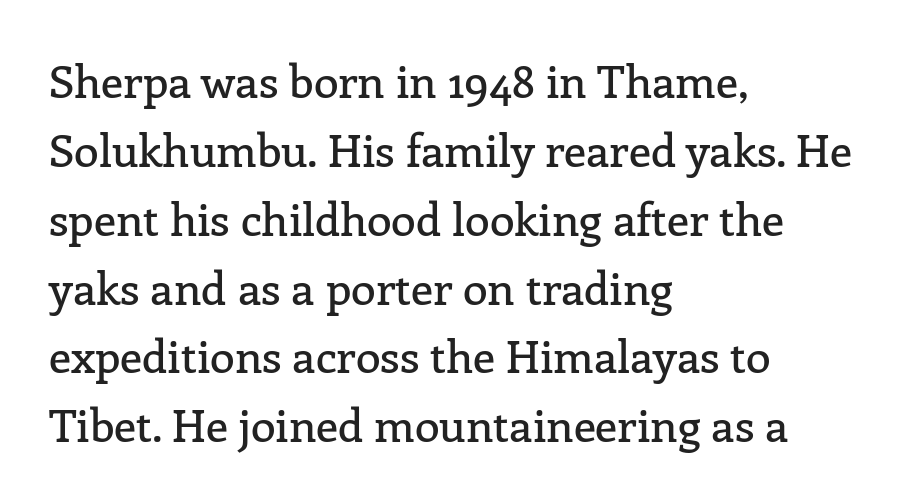
{"serif": "yes", "italic": "no", "width": "normal", "stroke_contrast": "low", "x_height": "medium", "monospaced": "no", "underline": "no", "align": "left", "line_spacing": "normal", "line_spacing_ratio": 1.53, "letter_spacing": "normal", "letter_spacing_em": 0.0, "glyph_px": 45}
